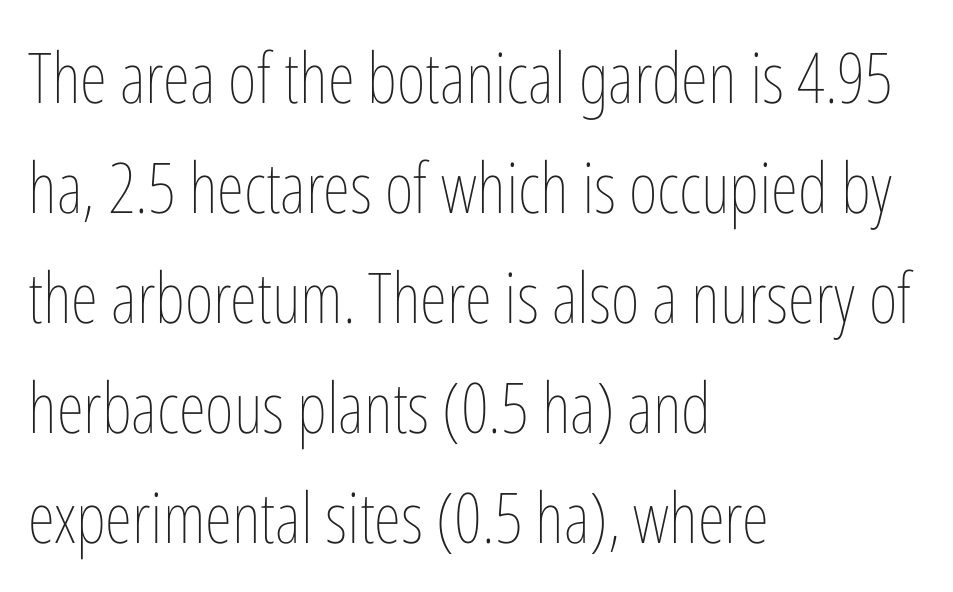
Q: Is the text bold? A: No.
Q: Is the text italic (slanted)? A: No, it is upright.
Q: Is the text underlined? A: No.
Q: How is the paragraph aligned? A: Left-aligned.
Q: Is the spacing between letters normal or unusually wide? A: Normal.
Q: Is the spacing between lines tight, normal or loose? A: Normal.
Q: Width (condensed, normal, or wide)? A: Condensed.
Q: Stroke contrast? A: Low.
Q: x-height? A: Medium.
Q: Monospaced? A: No.
